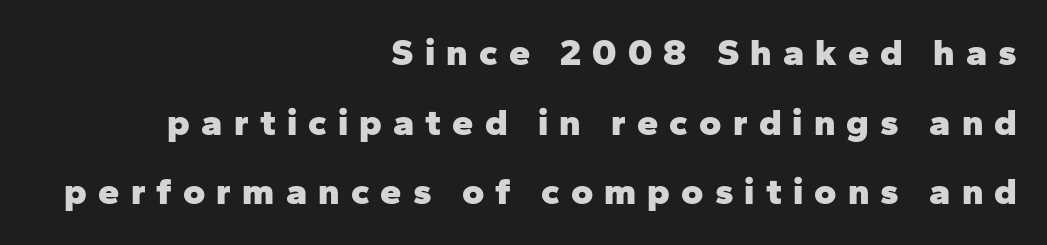
Proportional: the letters do not fall into vertical columns. Rule under the text: the space is simply empty. The rendering shows plain stroke endings on the letterforms — a sans-serif design. Unlike italic type, these characters show no tilt at all. The paragraph shown leans on its right margin. Compared with typical body copy, the letter spacing here is much looser.
